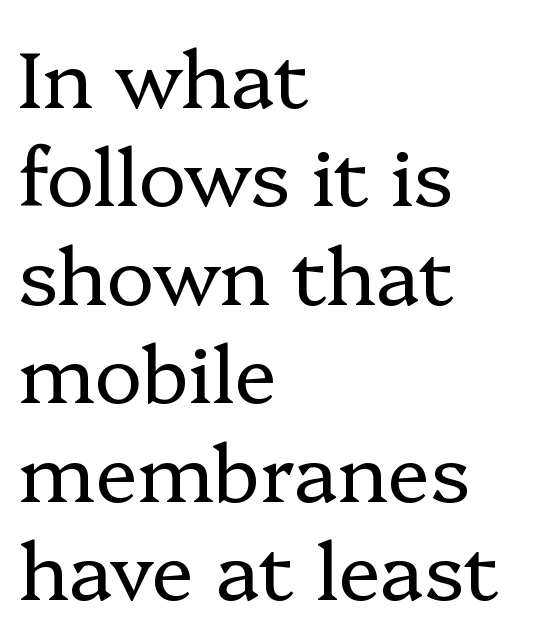
The image shows 80 px regular-weight serif type, upright; set left-aligned, line spacing 1.23x, normal letter spacing, not underlined; low stroke contrast and a medium x-height.
